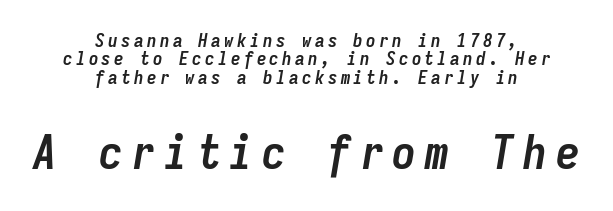
The image shows 48 px semibold, condensed type, italic (leaning right), monospaced; set centered, tight line spacing (0.97x), not underlined; the second (bottom) block is 2.53x larger; low stroke contrast and a medium x-height.
